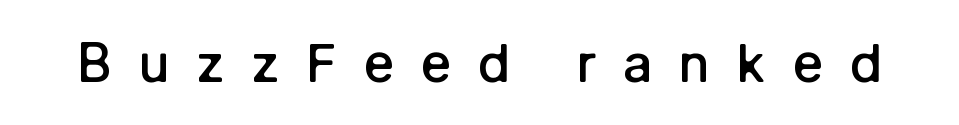
{"serif": "no", "italic": "no", "bold": "semi", "weight": "semibold", "width": "normal", "stroke_contrast": "low", "x_height": "medium", "monospaced": "no", "underline": "no", "letter_spacing": "wide", "letter_spacing_em": 0.49, "glyph_px": 53}
